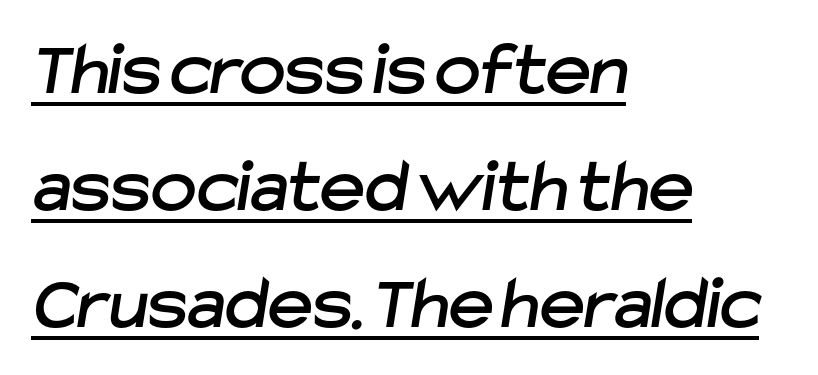
{"serif": "no", "width": "normal", "stroke_contrast": "low", "x_height": "medium", "monospaced": "no", "underline": "yes", "align": "left", "line_spacing": "normal", "line_spacing_ratio": 1.52, "letter_spacing": "normal", "letter_spacing_em": 0.0, "glyph_px": 77}
